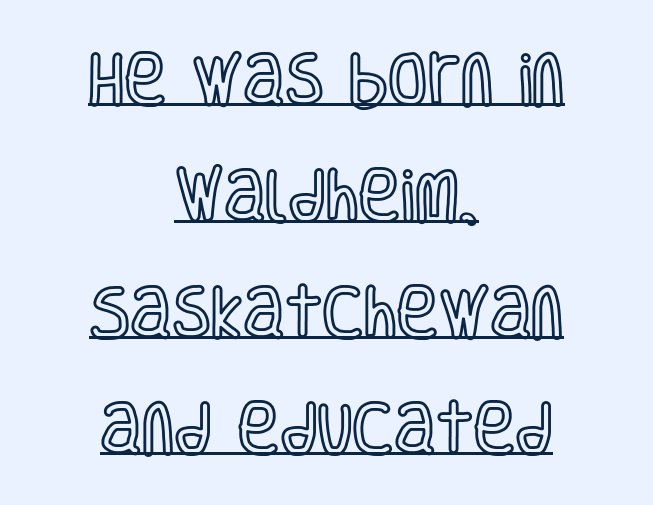
The image shows 57 px condensed type, upright; set centered, loose line spacing (2.04x), normal letter spacing, underlined; a large x-height.
